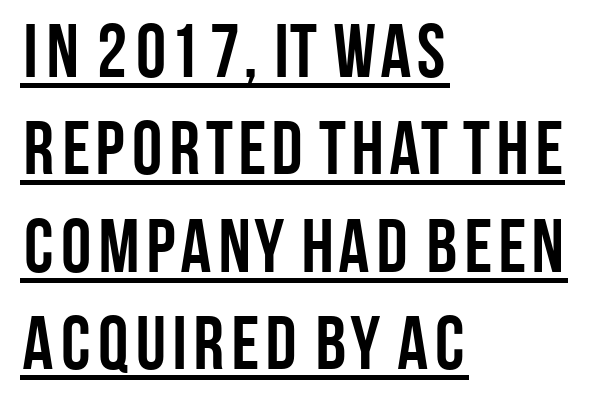
Q: Is the text bold? A: Yes.
Q: Is the text italic (slanted)? A: No, it is upright.
Q: Is the typeface a serif or a sans-serif typeface? A: Sans-serif.
Q: Is the text underlined? A: Yes.
Q: How is the paragraph aligned? A: Left-aligned.
Q: Is the spacing between letters normal or unusually wide? A: Normal.
Q: Is the spacing between lines tight, normal or loose? A: Normal.
Q: Width (condensed, normal, or wide)? A: Condensed.
Q: Stroke contrast? A: Low.
Q: x-height? A: Large.
Q: Monospaced? A: No.
